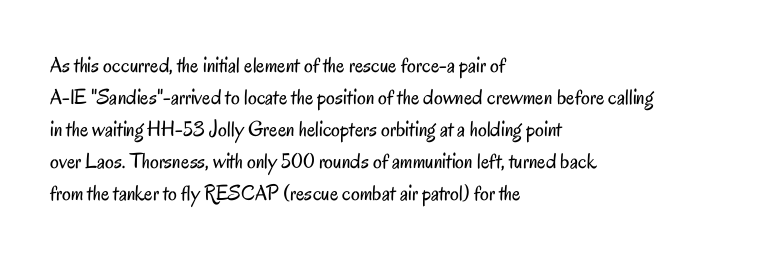
The image shows 22 px text type, upright; set left-aligned, normal line spacing (1.46x), normal letter spacing, not underlined.
